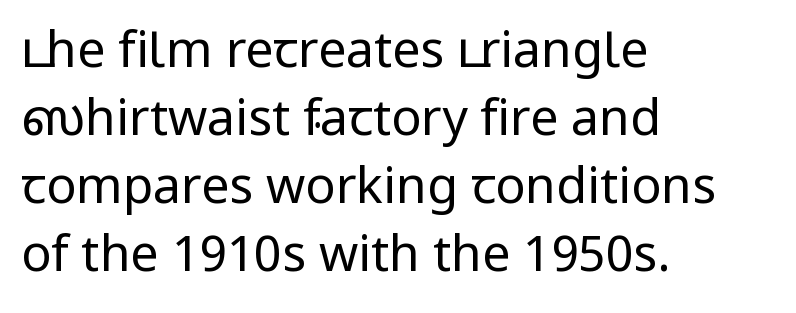
Is the block centered? No — it sits flush against the left margin. Does extra space separate the letters? No, they use regular spacing. If you drew a line through each stem, it would be perfectly vertical. The font sits on the lighter half of the weight spectrum, regular included.
